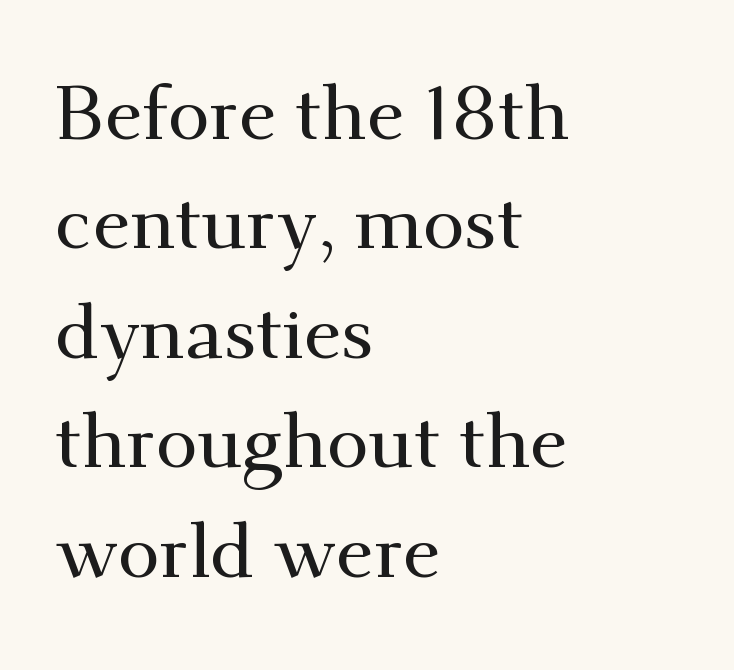
{"serif": "yes", "italic": "no", "width": "normal", "stroke_contrast": "medium", "x_height": "small", "monospaced": "no", "underline": "no", "align": "left", "line_spacing": "normal", "line_spacing_ratio": 1.44, "letter_spacing": "normal", "letter_spacing_em": 0.0, "glyph_px": 76}
